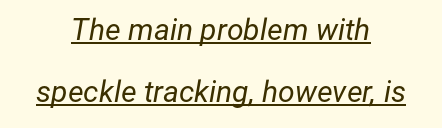
{"italic": "yes", "lean": "right", "slant_degrees": 12, "bold": "no", "weight": "regular", "width": "normal", "stroke_contrast": "low", "x_height": "medium", "monospaced": "no", "underline": "yes", "align": "center", "line_spacing": "loose", "line_spacing_ratio": 2.08, "letter_spacing": "normal", "letter_spacing_em": 0.0, "glyph_px": 30}
